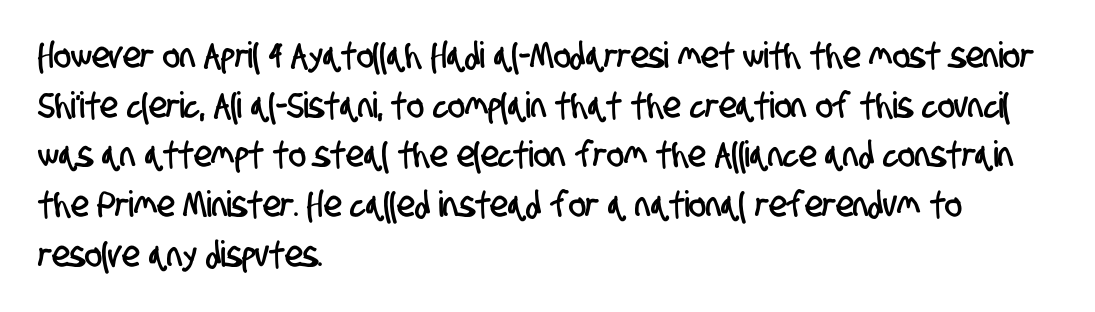
Q: Is the typeface a serif or a sans-serif typeface? A: Sans-serif.
Q: Is the text underlined? A: No.
Q: How is the paragraph aligned? A: Left-aligned.
Q: Is the spacing between letters normal or unusually wide? A: Normal.
Q: Is the spacing between lines tight, normal or loose? A: Normal.
Q: Width (condensed, normal, or wide)? A: Condensed.
Q: Stroke contrast? A: Low.
Q: x-height? A: Large.
Q: Monospaced? A: No.
